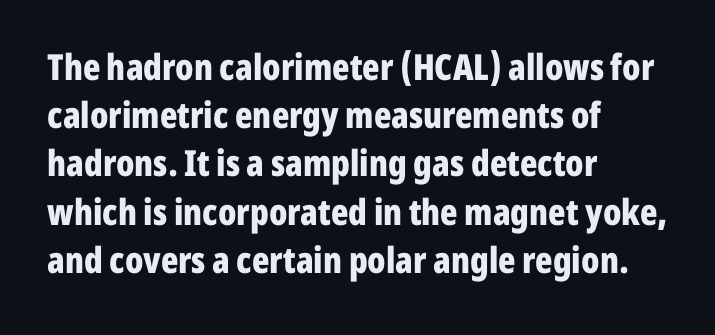
The image shows 36 px bold, condensed sans-serif type, upright; set left-aligned, normal line spacing (1.34x), normal letter spacing, not underlined; low stroke contrast and a medium x-height.
